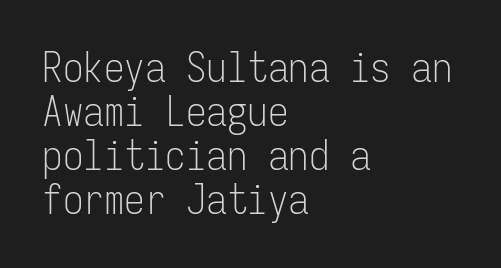
{"serif": "no", "italic": "no", "bold": "no", "weight": "light", "width": "condensed", "stroke_contrast": "low", "x_height": "medium", "monospaced": "yes", "underline": "no", "align": "left", "line_spacing": "tight", "line_spacing_ratio": 1.07, "letter_spacing": "normal", "letter_spacing_em": 0.0, "glyph_px": 41}
